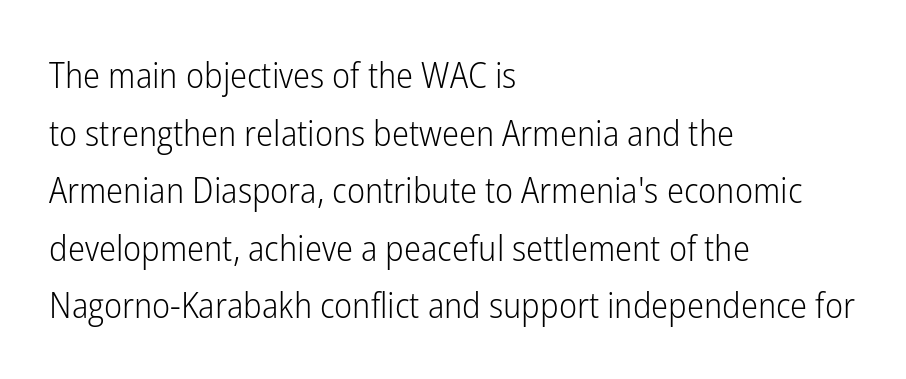
Q: Is the text bold? A: No.
Q: Is the text italic (slanted)? A: No, it is upright.
Q: Is the typeface a serif or a sans-serif typeface? A: Sans-serif.
Q: Is the text underlined? A: No.
Q: How is the paragraph aligned? A: Left-aligned.
Q: Is the spacing between letters normal or unusually wide? A: Normal.
Q: Is the spacing between lines tight, normal or loose? A: Normal.
Q: Width (condensed, normal, or wide)? A: Condensed.
Q: Stroke contrast? A: Low.
Q: x-height? A: Medium.
Q: Monospaced? A: No.
